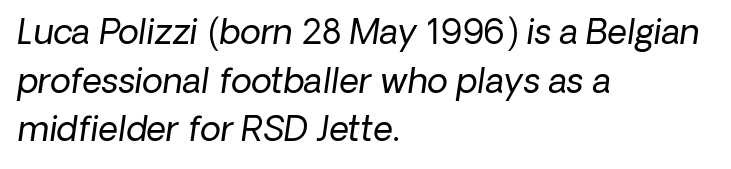
Students, observe: this is what conventionally led text looks like. A sans-serif font was chosen for this passage. A clean baseline with only descenders dipping below it. Horizontal alignment here is leftward, the default for most running prose. The letters advance in unequal steps, a hallmark of proportional type.
